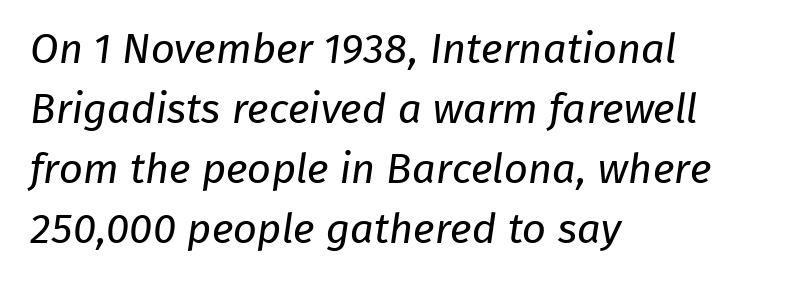
The image shows 42 px regular-weight sans-serif type; set left-aligned, normal line spacing (1.43x), normal letter spacing, not underlined; low stroke contrast and a medium x-height.
